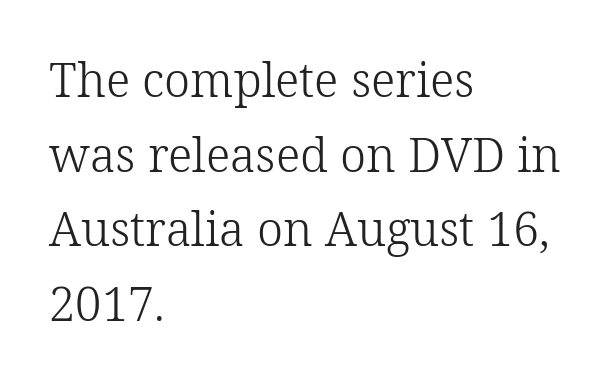
Glance below the letters and you will spot only blank space. Vertically, the passage feels balanced, rows spaced as you'd expect. The passage shown is typed in a proportional face where columns would drift. The characters display serif detailing at their extremities. What stands out about the letter spacing? Nothing — it is the standard amount.
